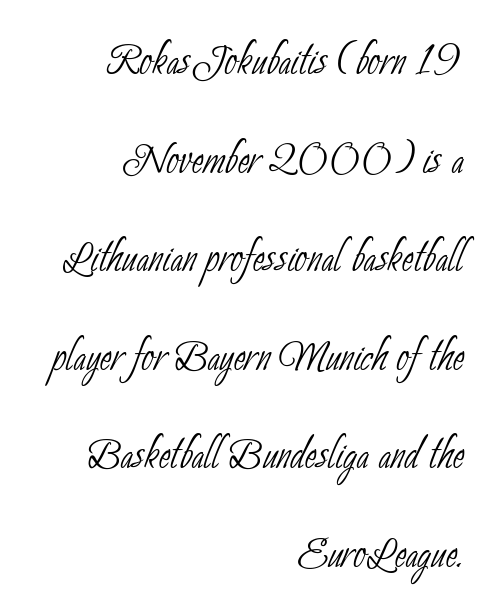
The image shows 56 px thin, condensed sans-serif type; set right-aligned, line spacing 1.76x, normal letter spacing, not underlined; low stroke contrast and a small x-height.
